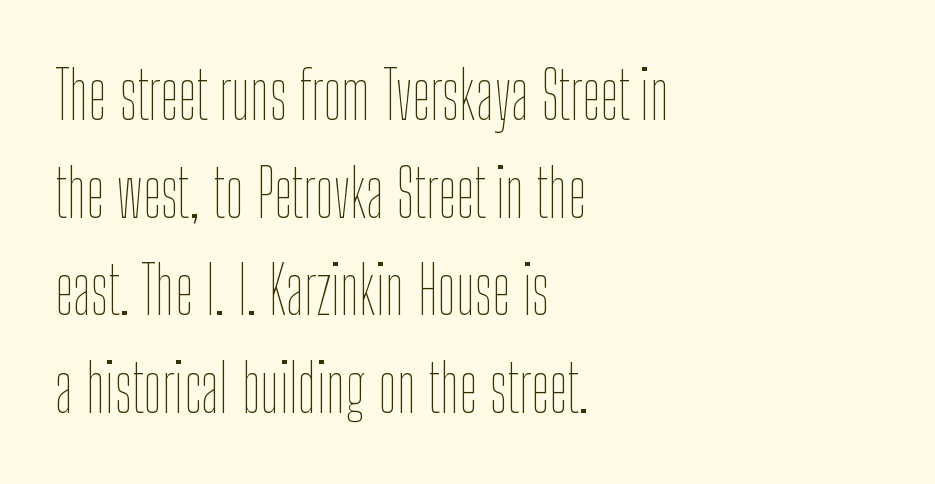
Any mark beneath the type? The region is blank. Think standard paragraph weight, or any step lighter than that. Look at the tracking — it's just the regular setting, nothing added. The specimen reads as upright at a glance. In terms of leading, this rendering sits right in the middle. The lines in this sample share a left origin and differ only in where they stop.
